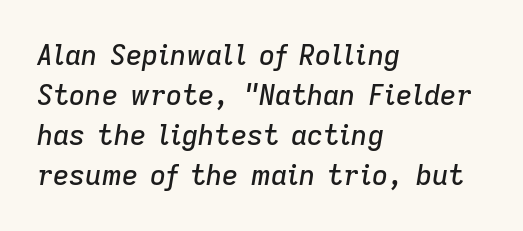
Compared with typical body copy, the letter spacing here is the same. The foot of each line stays bare and open. Compared with ordinary roman type, these characters are visibly tilted. Is this a fixed-width face? No — the glyphs have proportional, varying widths.
